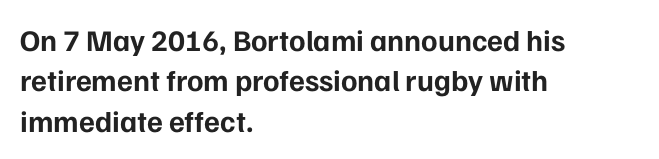
The image shows 30 px bold sans-serif type, upright; set left-aligned, normal line spacing (1.35x), normal letter spacing, not underlined; low stroke contrast and a medium x-height.
